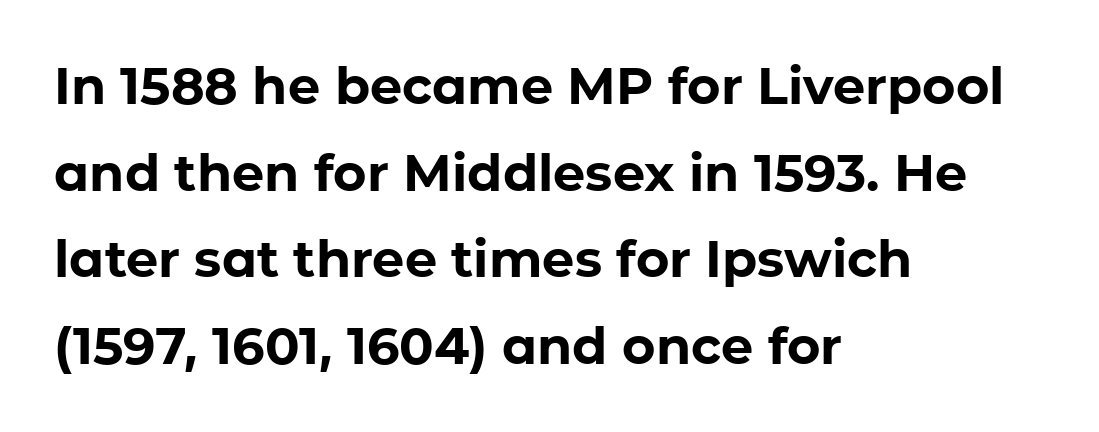
Character widths vary here, with narrow letters taking less room than wide ones. Inter-character spacing is left at the font's built-in metrics. Weight check: bold — yes, fully. In terms of letterform style, serifs are entirely absent. Just letters on the line, the space beneath them empty. The vertical gap from one line to the next is medium.
